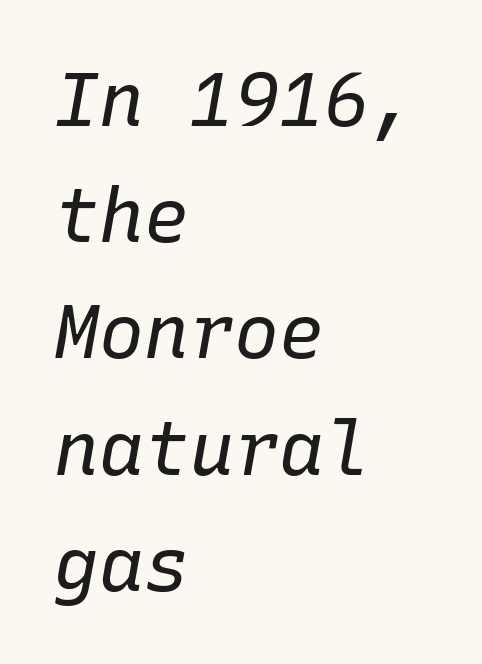
{"italic": "yes", "lean": "right", "slant_degrees": 10, "bold": "no", "weight": "regular", "width": "normal", "stroke_contrast": "low", "x_height": "medium", "monospaced": "yes", "underline": "no", "align": "left", "line_spacing": "normal", "line_spacing_ratio": 1.55, "letter_spacing": "normal", "letter_spacing_em": 0.0, "glyph_px": 75}
